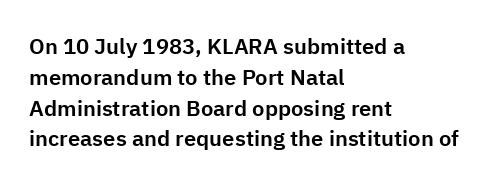
A classic flush-left, rag-right setting is used for this passage. Rendered with straight, roman letterforms. The rendering uses a moderate line-height, typical for paragraphs. In terms of letterspacing, this is plain default setting.
